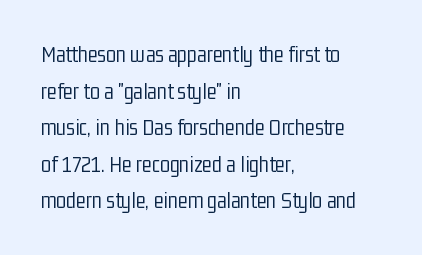
Q: Is the text bold? A: No.
Q: Is the text italic (slanted)? A: No, it is upright.
Q: Is the text underlined? A: No.
Q: How is the paragraph aligned? A: Left-aligned.
Q: Is the spacing between letters normal or unusually wide? A: Normal.
Q: Is the spacing between lines tight, normal or loose? A: Normal.
